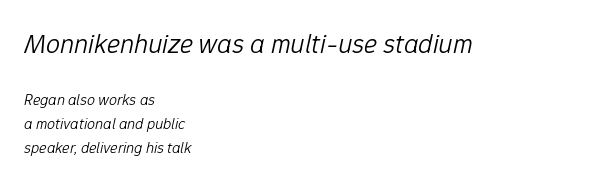
The image shows 28 px light type, italic (leaning right); set left-aligned, normal line spacing (1.49x), normal letter spacing, not underlined; the first (top) block is 1.75x larger; low stroke contrast and a medium x-height.
